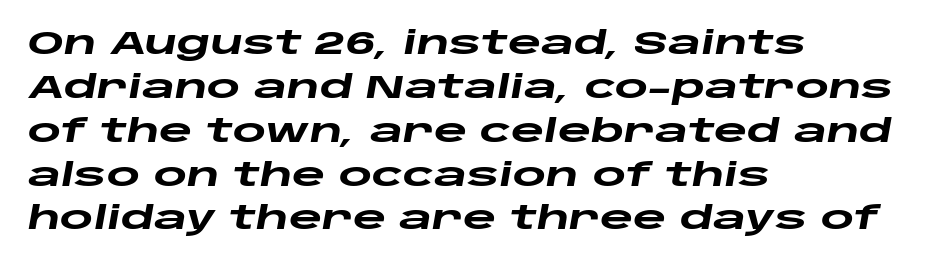
Tracking here is standard; glyphs follow each other at the usual distance. The glyphs are unaccompanied by any horizontal stroke below them. Horizontal alignment here is leftward, the default for most running prose. Character widths vary here, with narrow letters taking less room than wide ones. The passage shown stacks its lines at a standard gap.
